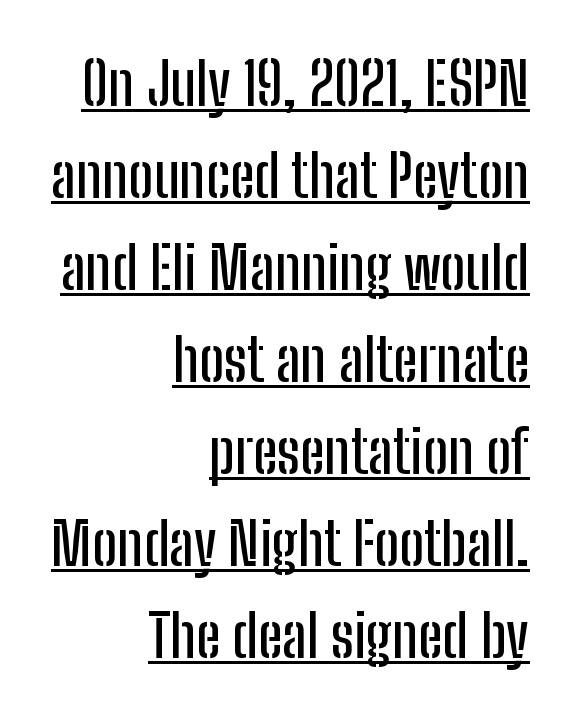
The image shows 59 px condensed sans-serif type, upright; set right-aligned, normal line spacing (1.56x), normal letter spacing, underlined; low stroke contrast and a medium x-height.
